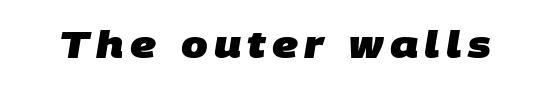
{"serif": "no", "bold": "yes", "weight": "heavy", "width": "normal", "stroke_contrast": "low", "x_height": "large", "monospaced": "no", "underline": "no", "glyph_px": 38}
